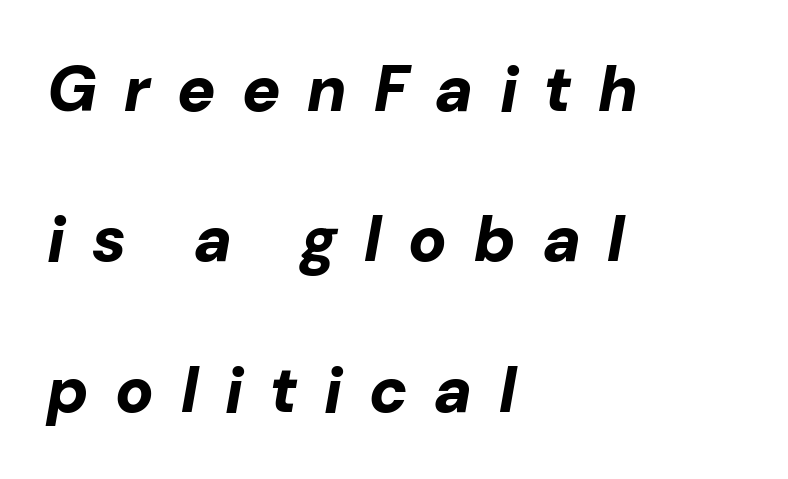
Q: Is the text bold? A: Yes.
Q: Is the text italic (slanted)? A: Yes, it leans right by about 10 degrees.
Q: Is the text underlined? A: No.
Q: How is the paragraph aligned? A: Left-aligned.
Q: Is the spacing between letters normal or unusually wide? A: Unusually wide.
Q: Is the spacing between lines tight, normal or loose? A: Loose.
Q: Width (condensed, normal, or wide)? A: Normal.
Q: Stroke contrast? A: Low.
Q: x-height? A: Medium.
Q: Monospaced? A: No.
